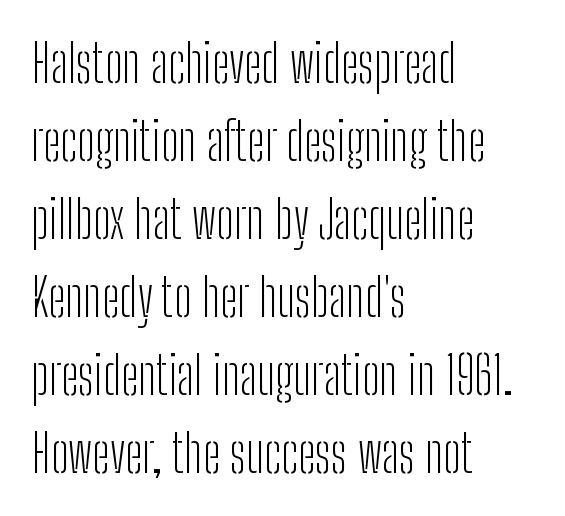
Q: Is the text bold? A: No.
Q: Is the text italic (slanted)? A: No, it is upright.
Q: Is the typeface a serif or a sans-serif typeface? A: Sans-serif.
Q: Is the text underlined? A: No.
Q: How is the paragraph aligned? A: Left-aligned.
Q: Is the spacing between letters normal or unusually wide? A: Normal.
Q: Is the spacing between lines tight, normal or loose? A: Normal.
Q: Width (condensed, normal, or wide)? A: Condensed.
Q: Stroke contrast? A: Low.
Q: x-height? A: Medium.
Q: Monospaced? A: No.
